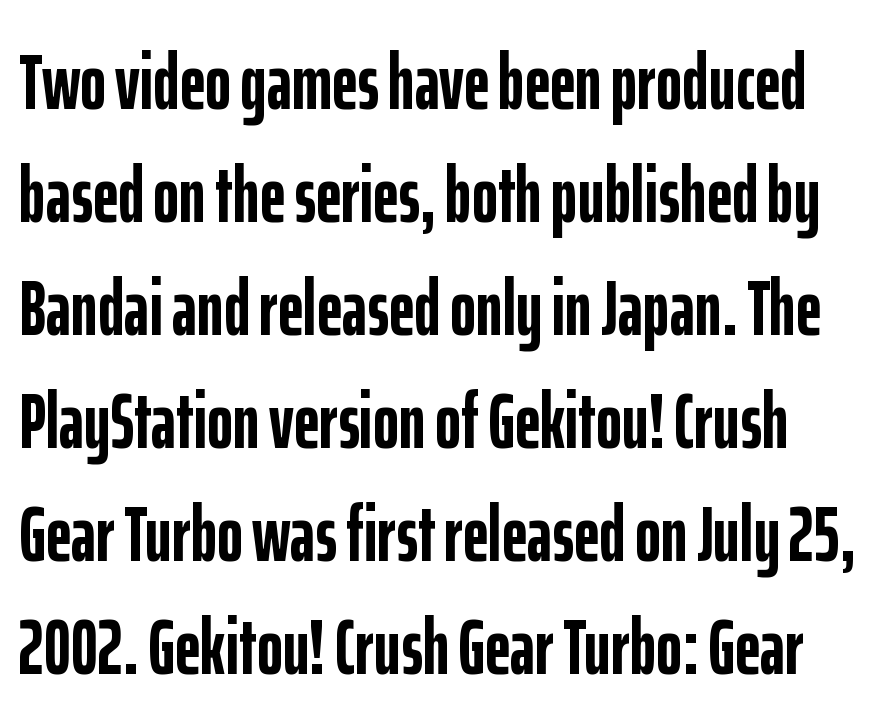
{"serif": "no", "italic": "no", "bold": "yes", "weight": "semibold", "width": "condensed", "stroke_contrast": "low", "x_height": "medium", "monospaced": "no", "underline": "no", "line_spacing": "normal", "line_spacing_ratio": 1.43, "letter_spacing": "normal", "letter_spacing_em": 0.0, "glyph_px": 79}
